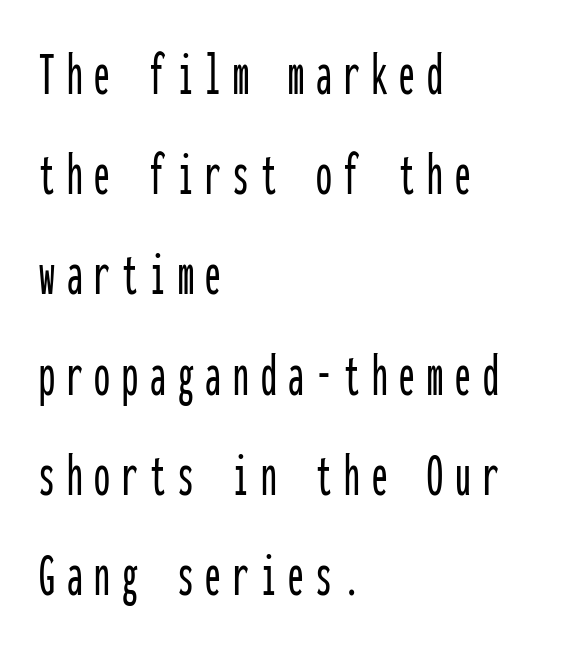
The image shows 63 px condensed sans-serif type, upright, monospaced; set left-aligned, normal line spacing (1.59x), not underlined; low stroke contrast and a medium x-height.
